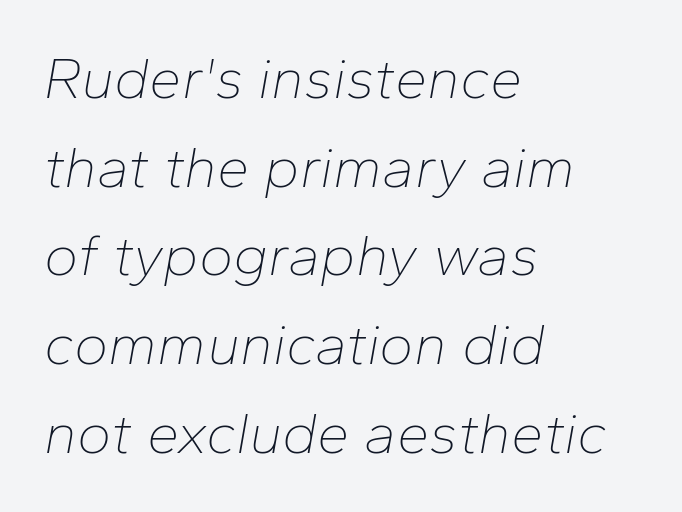
The image shows 58 px thin type, italic (leaning right); set left-aligned, normal line spacing (1.53x), normal letter spacing, not underlined; low stroke contrast and a medium x-height.
